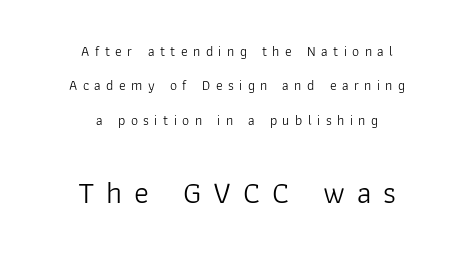
The image shows 31 px light sans-serif type, upright; set centered, loose line spacing (2.45x), unusually wide letter spacing (+0.39 em), not underlined; the second (bottom) block is 2.21x larger; low stroke contrast and a medium x-height.
